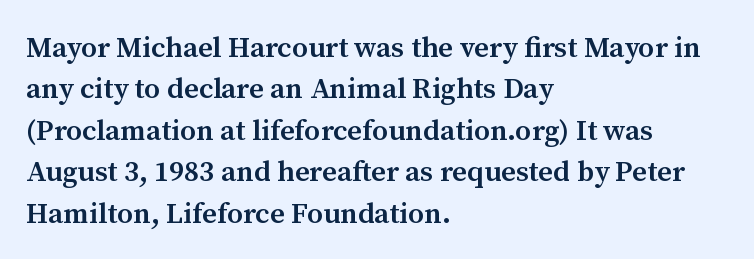
{"serif": "yes", "italic": "no", "bold": "semi", "weight": "semibold", "width": "normal", "stroke_contrast": "medium", "x_height": "medium", "monospaced": "no", "underline": "no", "align": "left", "line_spacing": "normal", "line_spacing_ratio": 1.43, "letter_spacing": "normal", "letter_spacing_em": 0.0, "glyph_px": 29}
